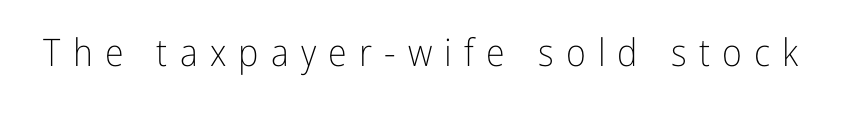
{"serif": "no", "italic": "no", "bold": "no", "weight": "light", "width": "condensed", "stroke_contrast": "low", "x_height": "medium", "monospaced": "no", "underline": "no", "letter_spacing": "wide", "letter_spacing_em": 0.32, "glyph_px": 38}
